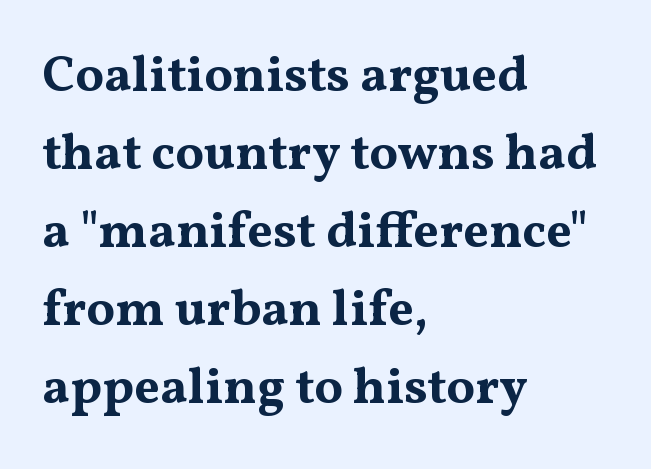
Does the type have serifs? Yes, each stem ends in a small foot. On the weight axis this lands at bold, roughly 700. The horizontal fit of the characters is conventional and even. Reading down the block, your eye returns to a fixed left position each line. Quick note: not italic, upright. The string is rendered with underlining switched off.
